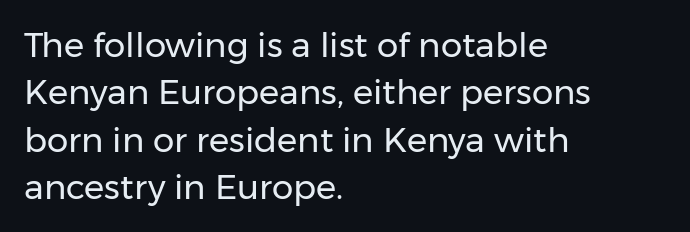
{"serif": "no", "italic": "no", "bold": "no", "weight": "regular", "width": "normal", "stroke_contrast": "low", "x_height": "medium", "monospaced": "no", "underline": "no", "align": "left", "line_spacing": "normal", "line_spacing_ratio": 1.39, "letter_spacing": "normal", "letter_spacing_em": 0.0, "glyph_px": 34}
